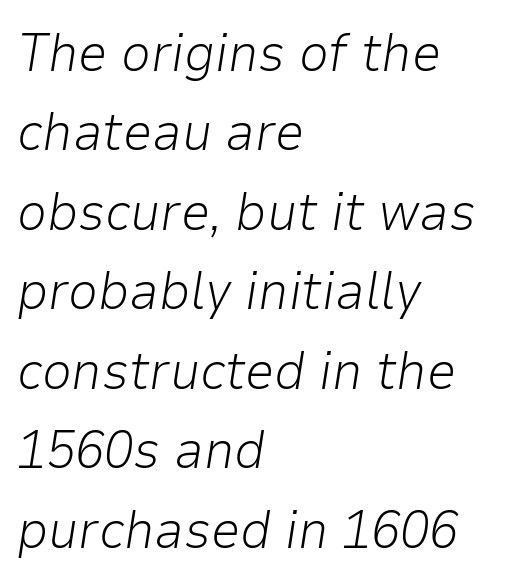
{"italic": "yes", "lean": "right", "slant_degrees": 9, "bold": "no", "weight": "light", "width": "normal", "stroke_contrast": "low", "x_height": "medium", "monospaced": "no", "underline": "no", "align": "left", "line_spacing": "normal", "line_spacing_ratio": 1.5, "letter_spacing": "normal", "letter_spacing_em": 0.0, "glyph_px": 53}
